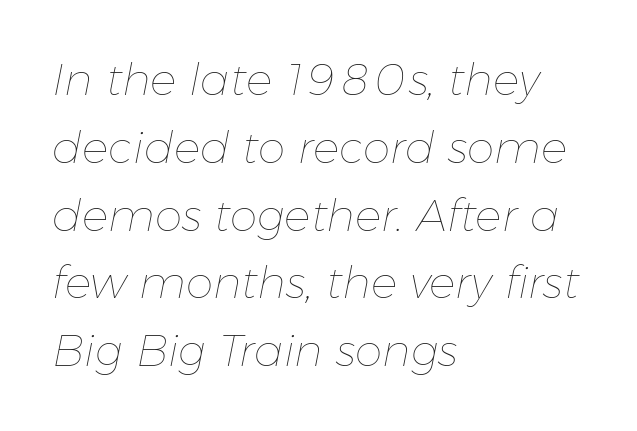
The specimen reads as italic at a glance. Caption: standard tracking, unaltered. Heft: none added — not bold. Character widths vary here, with narrow letters taking less room than wide ones. Is there much room between lines? A standard amount, neither cramped nor airy. Quick note: underline off.
